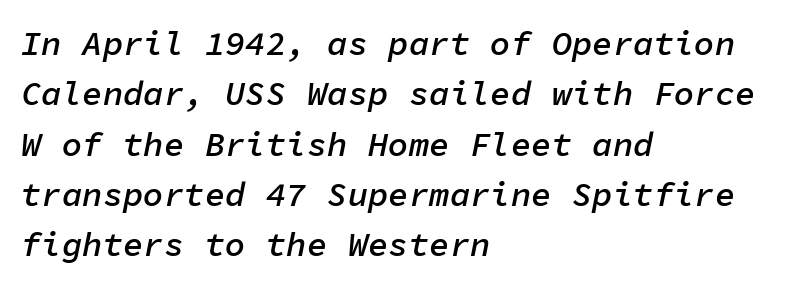
Q: Is the text bold? A: Semi-bold.
Q: Is the text italic (slanted)? A: Yes, it leans right by about 11 degrees.
Q: Is the text underlined? A: No.
Q: How is the paragraph aligned? A: Left-aligned.
Q: Is the spacing between letters normal or unusually wide? A: Normal.
Q: Is the spacing between lines tight, normal or loose? A: Normal.
Q: Width (condensed, normal, or wide)? A: Normal.
Q: Stroke contrast? A: Low.
Q: x-height? A: Medium.
Q: Monospaced? A: Yes.
